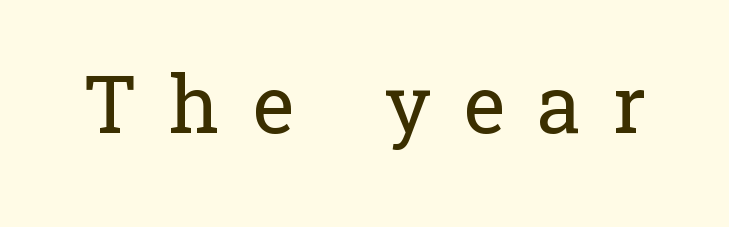
{"serif": "yes", "italic": "no", "bold": "no", "weight": "regular", "width": "normal", "stroke_contrast": "low", "x_height": "medium", "monospaced": "no", "underline": "no", "letter_spacing": "wide", "letter_spacing_em": 0.41, "glyph_px": 79}
